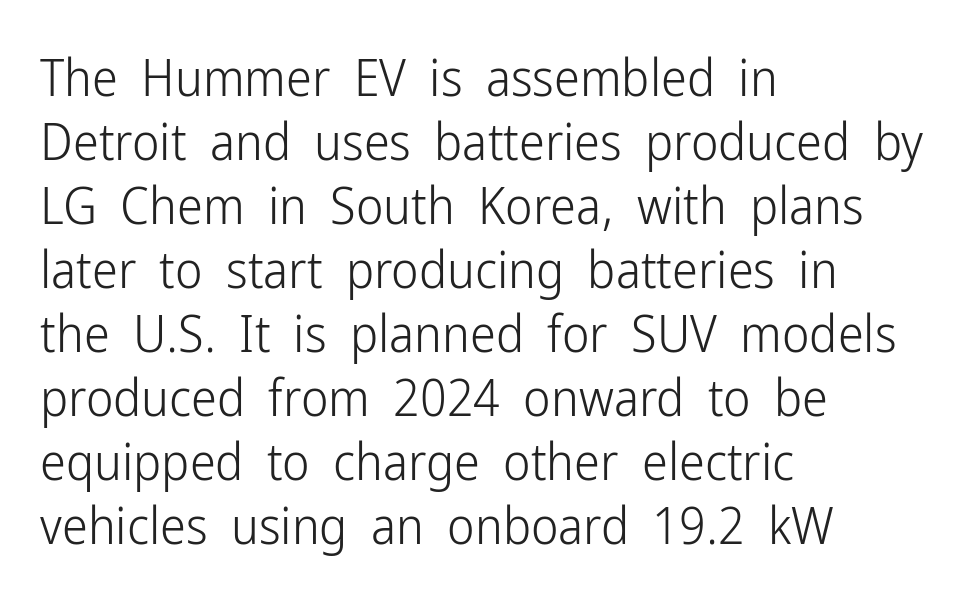
The image shows 52 px light, condensed sans-serif type, upright; set left-aligned, line spacing 1.23x, normal letter spacing, not underlined; low stroke contrast and a medium x-height.
